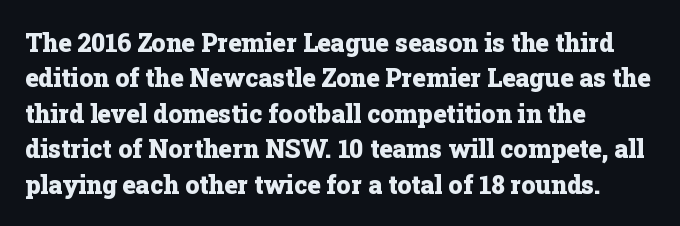
{"italic": "no", "bold": "yes", "underline": "no", "align": "left", "line_spacing": "normal", "line_spacing_ratio": 1.42, "letter_spacing": "normal", "letter_spacing_em": 0.0, "glyph_px": 25}
